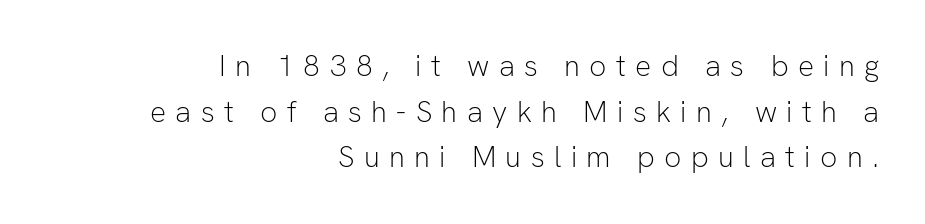
Q: Is the text bold? A: No.
Q: Is the text italic (slanted)? A: No, it is upright.
Q: Is the typeface a serif or a sans-serif typeface? A: Sans-serif.
Q: Is the text underlined? A: No.
Q: How is the paragraph aligned? A: Right-aligned.
Q: Is the spacing between letters normal or unusually wide? A: Unusually wide.
Q: Is the spacing between lines tight, normal or loose? A: Normal.
Q: Width (condensed, normal, or wide)? A: Normal.
Q: Stroke contrast? A: Low.
Q: x-height? A: Medium.
Q: Monospaced? A: No.
